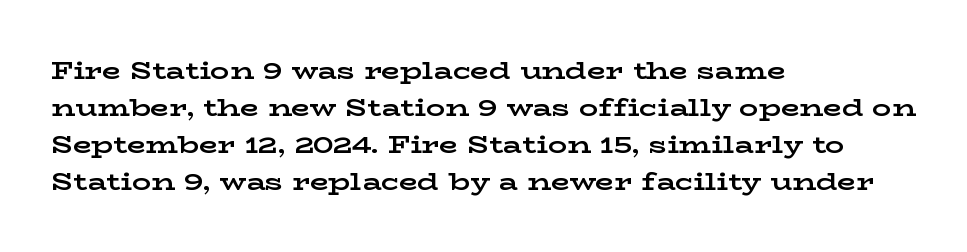
These lines sit exactly where default settings would place them. Descenders are the only things crossing below the line. As a designer I'd log this as weight 700, bold. Where is the straight margin? On the left. The axis of the letterforms is exactly vertical. No extra tracking has been applied to these lines.
